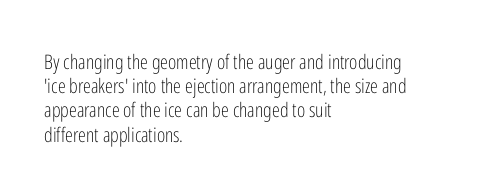
Tall strokes in this sample are plumb rather than angled. Decoration check: the copy has no underline. Words appear dense and cohesive because spacing is normal. The typesetter chose a ragged-right arrangement here.
